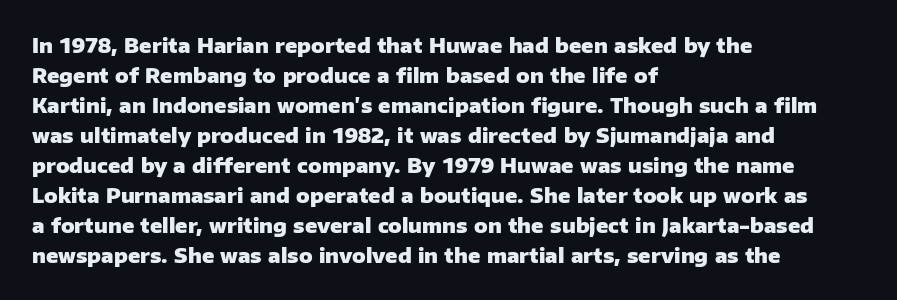
Q: Is the text bold? A: Yes.
Q: Is the text italic (slanted)? A: No, it is upright.
Q: Is the text underlined? A: No.
Q: How is the paragraph aligned? A: Left-aligned.
Q: Is the spacing between letters normal or unusually wide? A: Normal.
Q: Is the spacing between lines tight, normal or loose? A: Normal.
